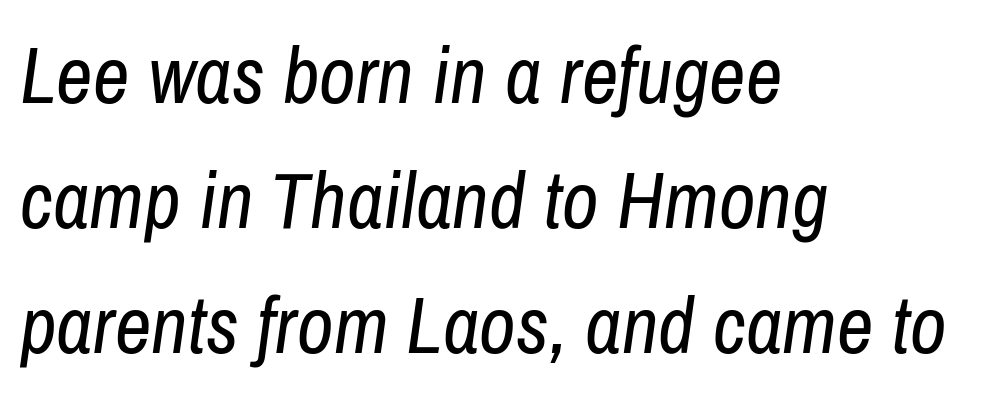
An italicized treatment has been applied to the whole sample. This sample uses plain, unmodified letter spacing. Heft: none added — not bold. Descenders hang freely into open space. Alignment: flush left.
